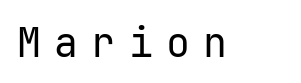
The image shows 40 px regular-weight sans-serif type, upright, monospaced; set unusually wide letter spacing (+0.33 em), not underlined; low stroke contrast and a medium x-height.
